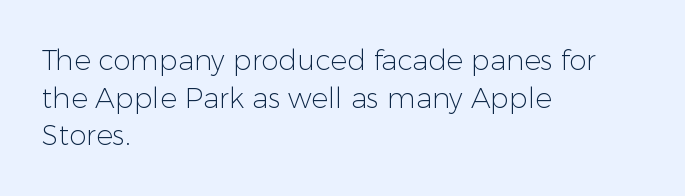
Q: Is the text bold? A: No.
Q: Is the text italic (slanted)? A: No, it is upright.
Q: Is the typeface a serif or a sans-serif typeface? A: Sans-serif.
Q: Is the text underlined? A: No.
Q: How is the paragraph aligned? A: Left-aligned.
Q: Is the spacing between letters normal or unusually wide? A: Normal.
Q: Is the spacing between lines tight, normal or loose? A: Normal.
Q: Width (condensed, normal, or wide)? A: Normal.
Q: Stroke contrast? A: Low.
Q: x-height? A: Medium.
Q: Monospaced? A: No.
